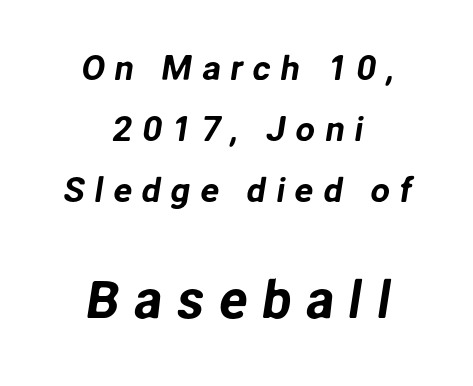
The font family rendered here belongs to the sans-serif group. The text block is weighted toward neither margin, spreading evenly from the middle. The letters are spread apart with noticeably loose tracking. Each row of text sits above clean, open space.
